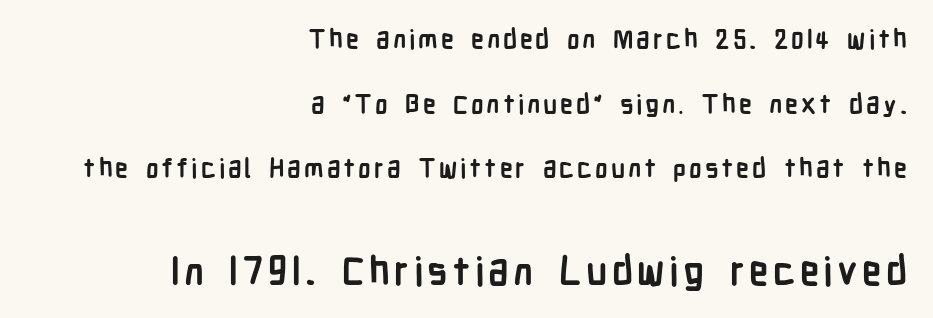
Each new line begins a long way beneath the previous one. Nope, no serifs anywhere on these letters. Ordinary non-slanted type is in use. The gap between lines stays unmarked. Set as a true bold cut, around the 700 mark. Horizontally, the lines are justified to the trailing edge only.
